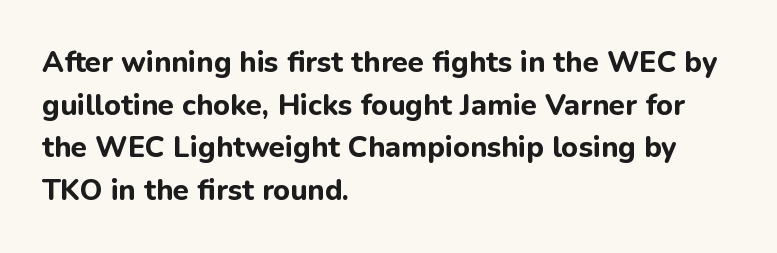
The image shows 29 px bold sans-serif type, upright; set left-aligned, normal line spacing (1.47x), normal letter spacing, not underlined; low stroke contrast and a medium x-height.
